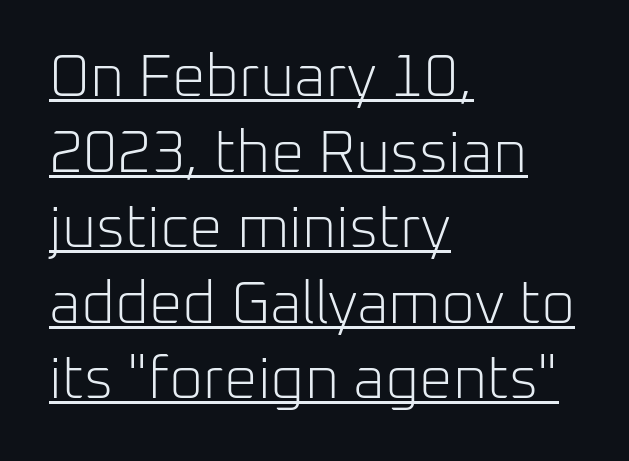
The image shows 59 px light sans-serif type, upright; set left-aligned, normal line spacing (1.28x), normal letter spacing, underlined; low stroke contrast and a medium x-height.
